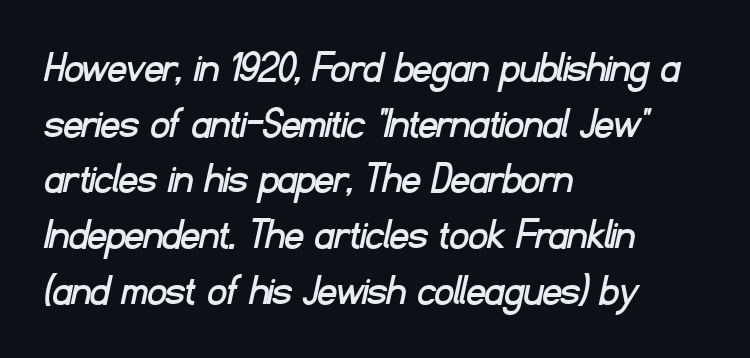
Check under the words: just untouched page. No extra tracking has been applied to these lines. Visually the block forms a straight wall on the left and a jagged coastline on the right. The face used here is proportionally spaced, like ordinary book or web type. The glyphs in this specimen are sans serif.
